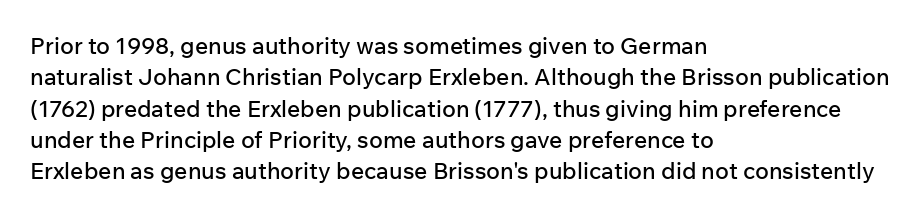
{"italic": "no", "underline": "no", "align": "left", "line_spacing": "normal", "line_spacing_ratio": 1.36, "letter_spacing": "normal", "letter_spacing_em": 0.0, "glyph_px": 23}
